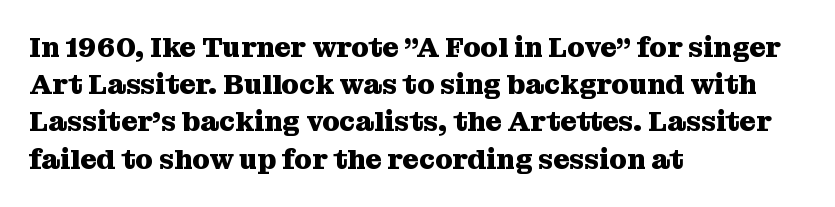
The image shows 28 px heavy serif type, upright; set left-aligned, normal line spacing (1.33x), normal letter spacing, not underlined; medium stroke contrast and a medium x-height.
